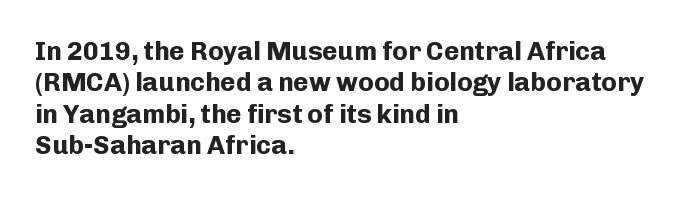
{"italic": "no", "bold": "yes", "underline": "no", "align": "left", "line_spacing_ratio": 1.21, "letter_spacing": "normal", "letter_spacing_em": 0.0, "glyph_px": 26}
